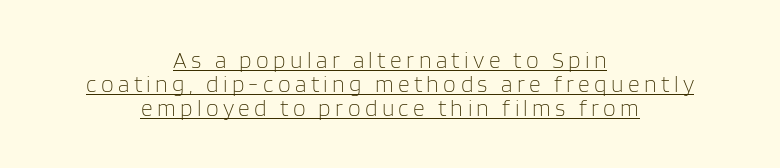
Q: Is the text bold? A: No.
Q: Is the text italic (slanted)? A: No, it is upright.
Q: Is the text underlined? A: Yes.
Q: How is the paragraph aligned? A: Centered.
Q: Is the spacing between lines tight, normal or loose? A: Tight.
